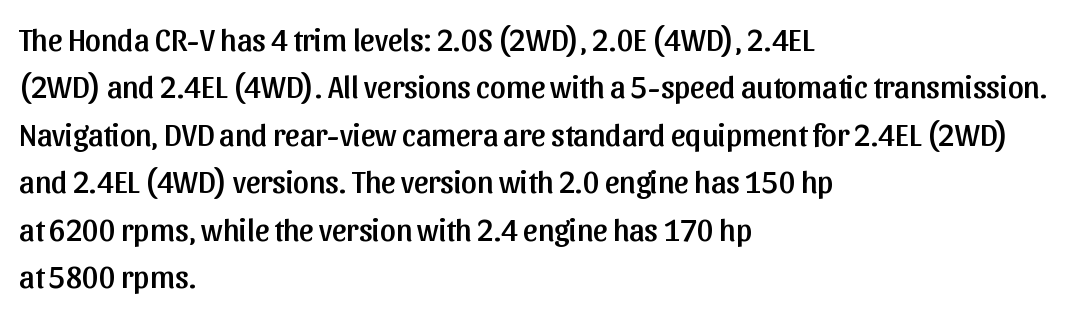
{"serif": "no", "italic": "no", "width": "normal", "stroke_contrast": "low", "x_height": "medium", "monospaced": "no", "underline": "no", "align": "left", "line_spacing": "normal", "line_spacing_ratio": 1.53, "letter_spacing": "normal", "letter_spacing_em": 0.0, "glyph_px": 31}
